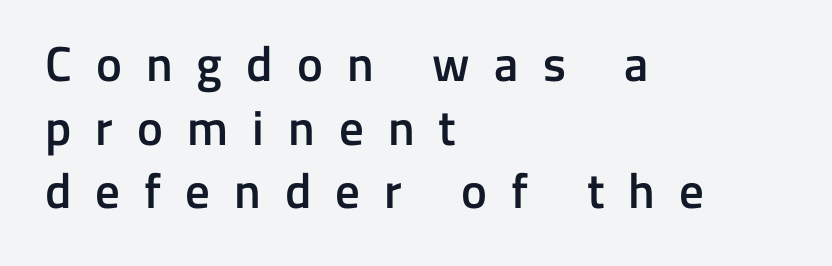
The image shows 49 px semibold sans-serif type, upright; set left-aligned, normal line spacing (1.3x), unusually wide letter spacing (+0.49 em), not underlined; low stroke contrast and a medium x-height.
